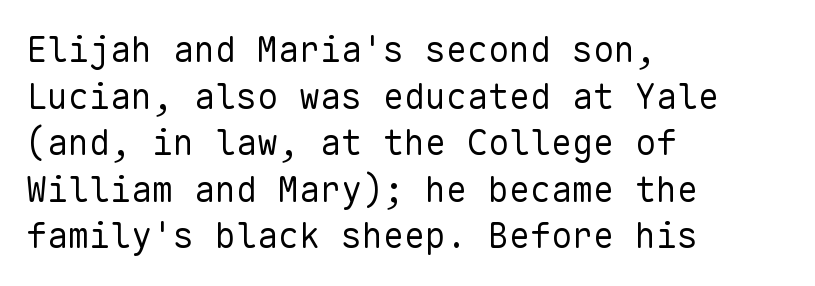
The letters stand straight up with perfectly vertical stems. Leading: standard. Ink coverage per letter is moderate at most. Glance below the letters and you will spot only blank space.
